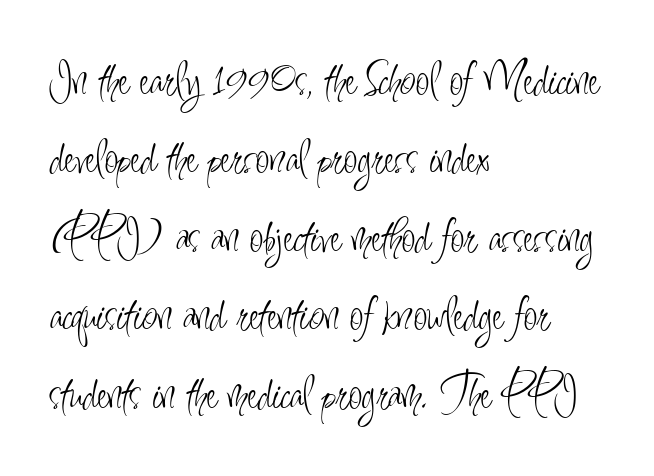
Underlining? Definitely not there. Standard letterfit; no display-style spreading of the glyphs. This reads as an unemphasized weight, regular at the heaviest. The text was rendered using a sans face with plain stroke endings. Think of a printed novel: that variable character pitch is what you see here.
